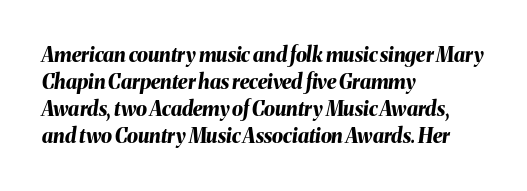
Q: Is the text bold? A: Yes.
Q: Is the text italic (slanted)? A: Yes, it leans right by about 8 degrees.
Q: Is the text underlined? A: No.
Q: How is the paragraph aligned? A: Left-aligned.
Q: Is the spacing between letters normal or unusually wide? A: Normal.
Q: Is the spacing between lines tight, normal or loose? A: Normal.
